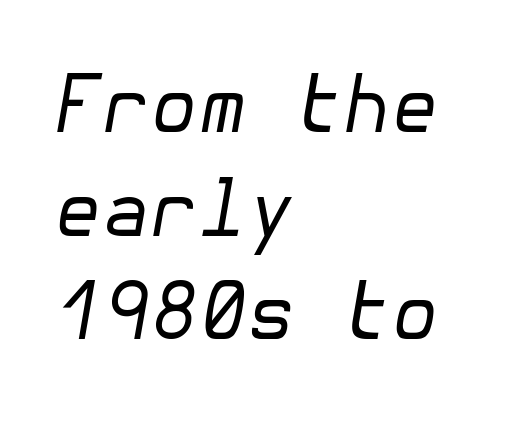
{"italic": "yes", "lean": "right", "slant_degrees": 10, "bold": "no", "weight": "regular", "width": "normal", "stroke_contrast": "low", "x_height": "medium", "underline": "no", "align": "left", "line_spacing": "normal", "line_spacing_ratio": 1.33, "letter_spacing": "normal", "letter_spacing_em": 0.0, "glyph_px": 78}
